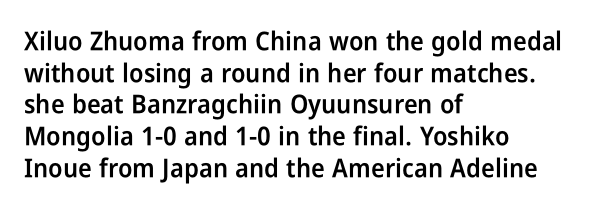
Each row of text sits above clean, open space. Typesetter's note: demi weight, one step under bold. Is the block centered? No — it sits flush against the left margin. Posture: straight, roman, zero tilt. The letterforms sit shoulder to shoulder at normal distance.
